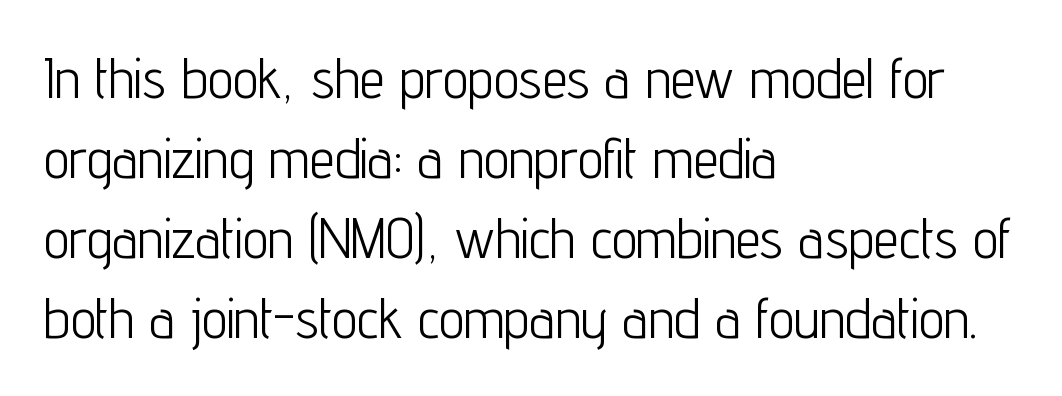
A sans-serif font was chosen for this passage. The specimen reads as upright at a glance. Words appear dense and cohesive because spacing is normal. If you measured baseline to baseline, you'd find a middling distance.
